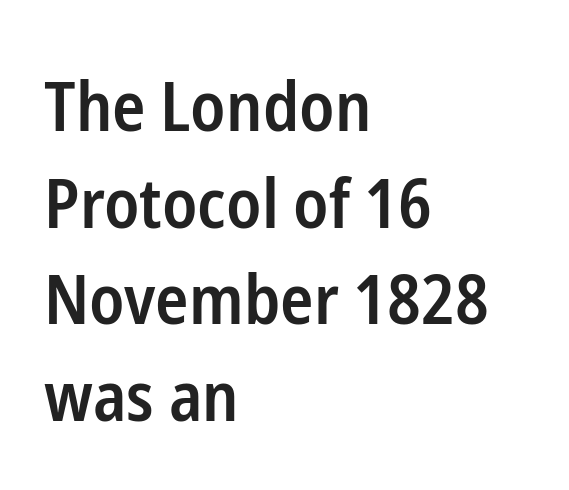
{"serif": "no", "italic": "no", "bold": "semi", "weight": "semibold", "width": "condensed", "stroke_contrast": "low", "x_height": "medium", "monospaced": "no", "underline": "no", "align": "left", "line_spacing": "normal", "line_spacing_ratio": 1.4, "letter_spacing": "normal", "letter_spacing_em": 0.0, "glyph_px": 69}
